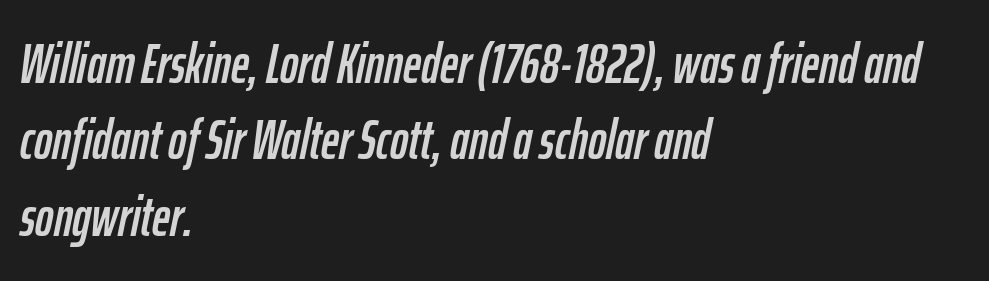
{"italic": "yes", "lean": "right", "slant_degrees": 12, "width": "condensed", "stroke_contrast": "low", "x_height": "medium", "monospaced": "no", "underline": "no", "align": "left", "line_spacing": "normal", "line_spacing_ratio": 1.39, "letter_spacing": "normal", "letter_spacing_em": 0.0, "glyph_px": 55}
